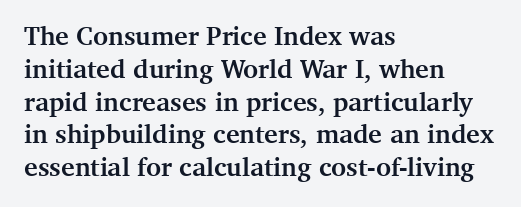
Reading down the column, the eye jumps a familiar distance to each next line. The passage shown is not underscored anywhere. Its strokes are broad and dark, the hallmark of bold type. Quick note: not italic, upright. Observe the ordinary spacing: letters are neighbours, not strangers. Line beginnings align vertically; line endings do not.
